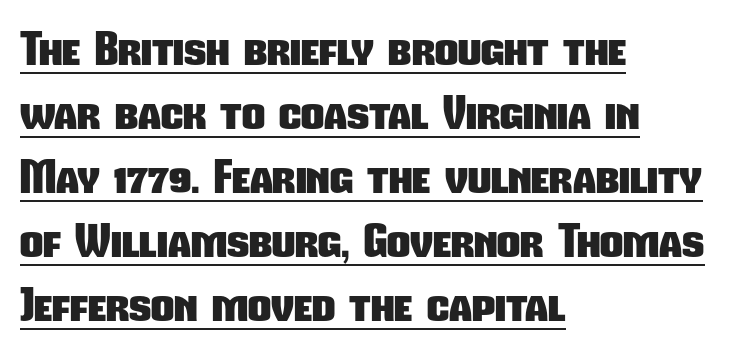
Q: Is the text bold? A: Yes.
Q: Is the typeface a serif or a sans-serif typeface? A: Sans-serif.
Q: Is the text underlined? A: Yes.
Q: How is the paragraph aligned? A: Left-aligned.
Q: Is the spacing between letters normal or unusually wide? A: Normal.
Q: Is the spacing between lines tight, normal or loose? A: Normal.
Q: Width (condensed, normal, or wide)? A: Condensed.
Q: Stroke contrast? A: Low.
Q: x-height? A: Medium.
Q: Monospaced? A: No.
